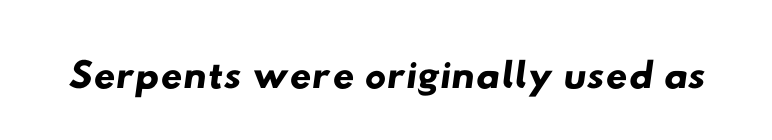
Q: Is the typeface a serif or a sans-serif typeface? A: Sans-serif.
Q: Is the text underlined? A: No.
Q: Is the spacing between letters normal or unusually wide? A: Normal.
Q: Width (condensed, normal, or wide)? A: Wide.
Q: Stroke contrast? A: Low.
Q: x-height? A: Small.
Q: Monospaced? A: No.
